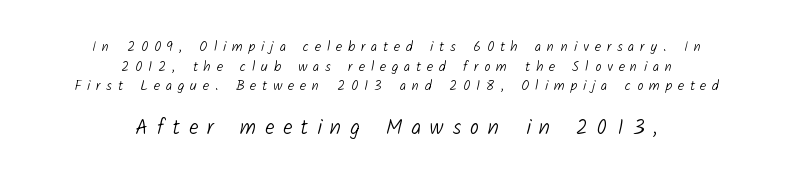
Does the copy run flush right? No — it is centered line by line. Block two is the big one; block one sits smaller above it. Normally led — the rows are evenly, conventionally spaced. Nothing heavy about these letters — not bold at all.
